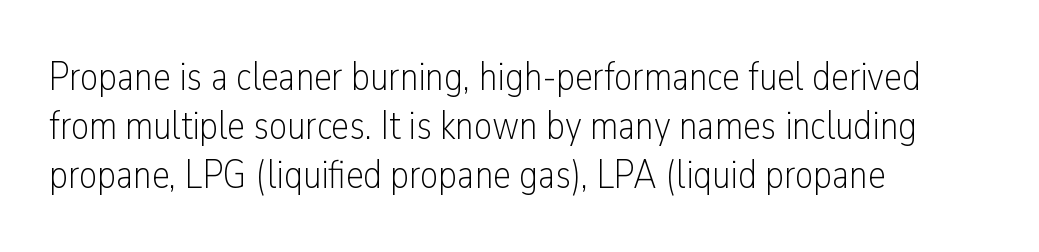
Proportional: the letters do not fall into vertical columns. The rag falls on the right side of this text block. This is the regular roman posture of the typeface. This is sans-serif lettering, the kind often seen on screens and signage. Quick note: underline off. On a weight scale, this lands at 450 or below.
